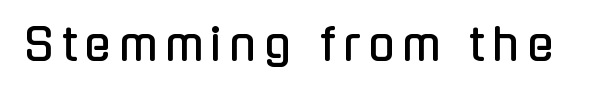
The designer went with a sans here, leaving each stem footless. Posture: vertical. Beneath every word, the page is bare. Is this a fixed-width face? No — the glyphs have proportional, varying widths.
